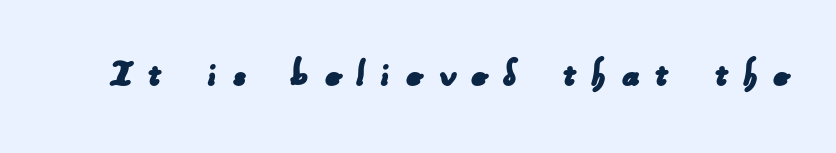
The tracking reads as deliberately expanded to a designer's eye. You can tell from the bare stems that sans-serif type was used. The space beneath each line is pristine and unruled. Varying glyph widths throughout — classic text-font behaviour.
